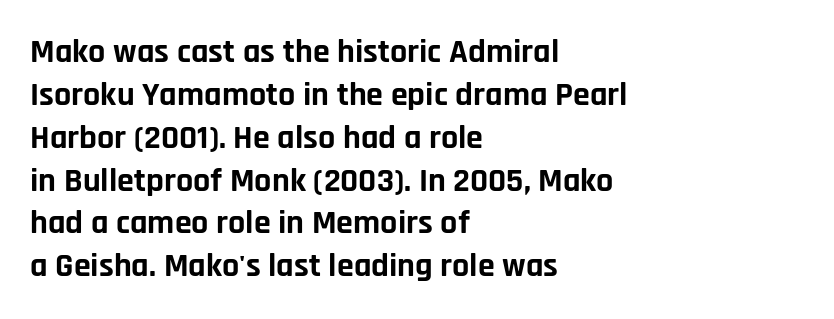
{"serif": "no", "italic": "no", "bold": "yes", "weight": "bold", "width": "normal", "stroke_contrast": "low", "x_height": "large", "monospaced": "no", "underline": "no", "align": "left", "line_spacing": "normal", "line_spacing_ratio": 1.26, "letter_spacing": "normal", "letter_spacing_em": 0.0, "glyph_px": 34}
